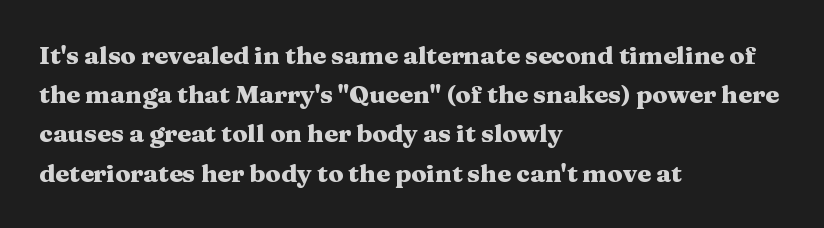
The image shows 25 px bold type, upright; set left-aligned, normal line spacing (1.57x), normal letter spacing, not underlined.
